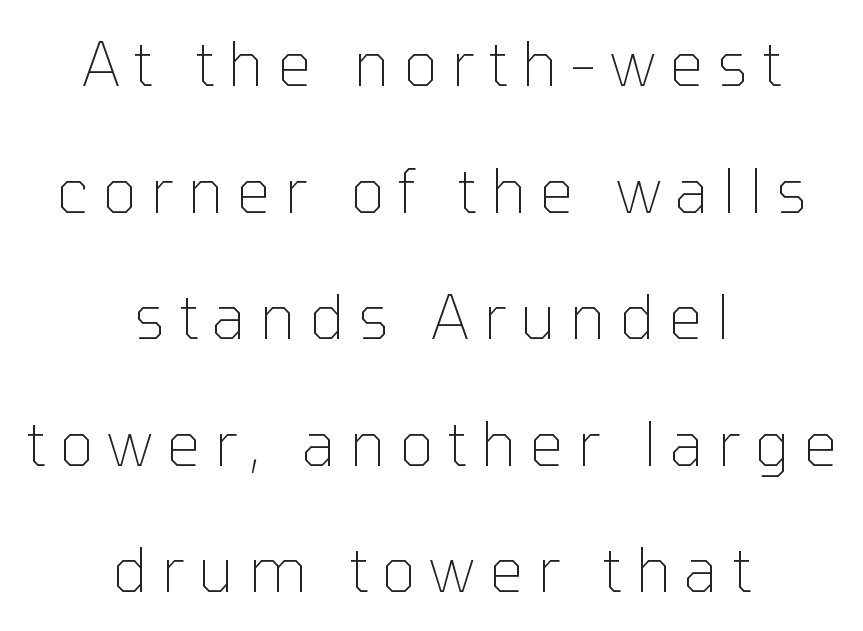
Q: Is the text bold? A: No.
Q: Is the text italic (slanted)? A: No, it is upright.
Q: Is the typeface a serif or a sans-serif typeface? A: Sans-serif.
Q: Is the text underlined? A: No.
Q: How is the paragraph aligned? A: Centered.
Q: Is the spacing between letters normal or unusually wide? A: Unusually wide.
Q: Is the spacing between lines tight, normal or loose? A: Loose.
Q: Width (condensed, normal, or wide)? A: Normal.
Q: Stroke contrast? A: Low.
Q: x-height? A: Medium.
Q: Monospaced? A: No.
